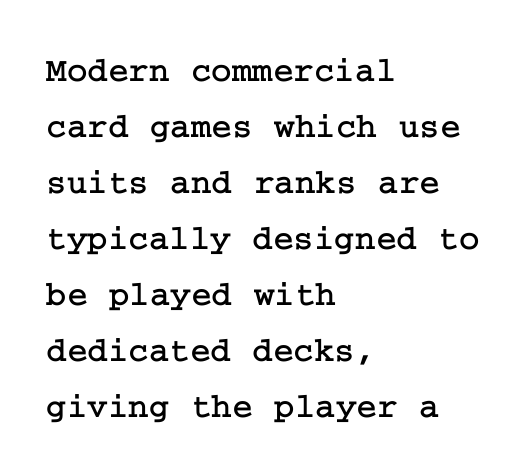
Q: Is the text italic (slanted)? A: No, it is upright.
Q: Is the typeface a serif or a sans-serif typeface? A: Serif.
Q: Is the text underlined? A: No.
Q: How is the paragraph aligned? A: Left-aligned.
Q: Is the spacing between letters normal or unusually wide? A: Normal.
Q: Is the spacing between lines tight, normal or loose? A: Normal.
Q: Width (condensed, normal, or wide)? A: Normal.
Q: Stroke contrast? A: Low.
Q: x-height? A: Medium.
